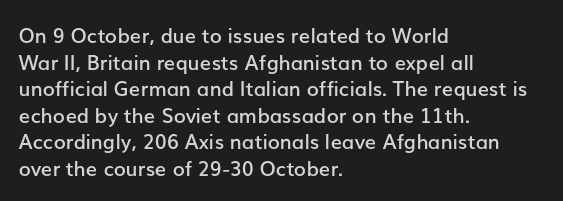
{"italic": "no", "bold": "semi", "underline": "no", "align": "left", "line_spacing": "normal", "line_spacing_ratio": 1.33, "letter_spacing": "normal", "letter_spacing_em": 0.0, "glyph_px": 20}
